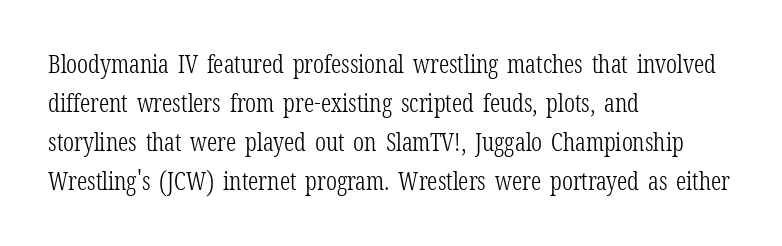
The image shows 25 px text type, upright; set left-aligned, normal line spacing (1.56x), normal letter spacing, not underlined.
